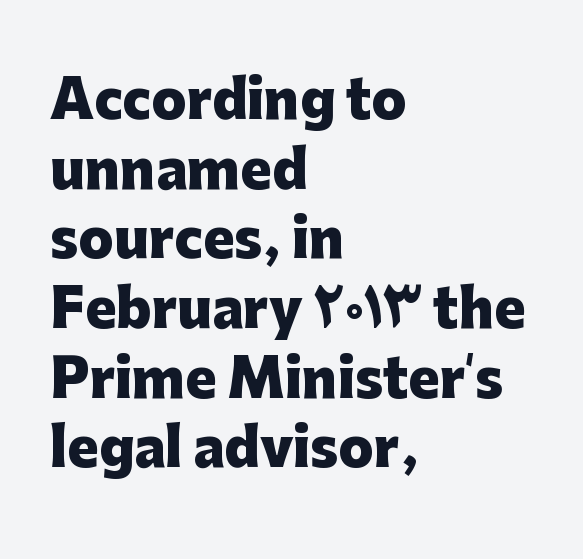
{"serif": "no", "italic": "no", "bold": "yes", "weight": "heavy", "width": "normal", "stroke_contrast": "low", "x_height": "medium", "monospaced": "no", "underline": "no", "align": "left", "line_spacing": "normal", "line_spacing_ratio": 1.34, "letter_spacing": "normal", "letter_spacing_em": 0.0, "glyph_px": 52}
